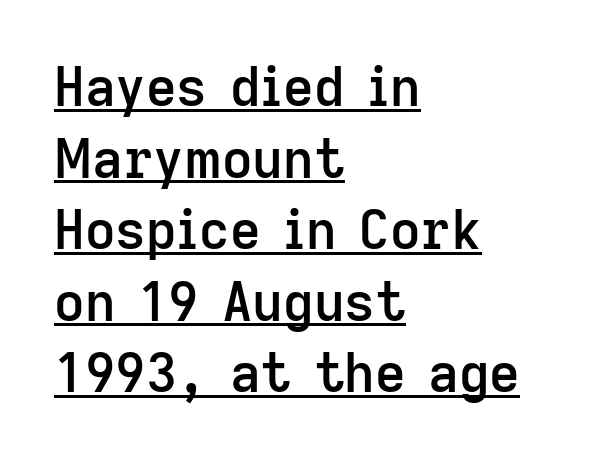
Bold? Not quite — semibold, heavier than regular but stopping short. Has an underline been added? It has. Quick note: interline space is typical. The letters advance in unequal steps, a hallmark of proportional type.
